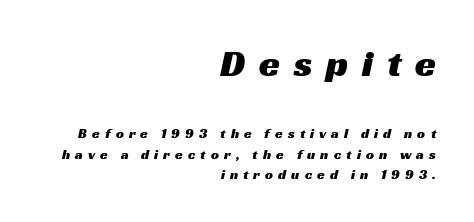
The image shows 38 px wide sans-serif type; set right-aligned, normal line spacing (1.47x), unusually wide letter spacing (+0.36 em), not underlined; the first (top) block is 2.71x larger; medium stroke contrast and a medium x-height.
